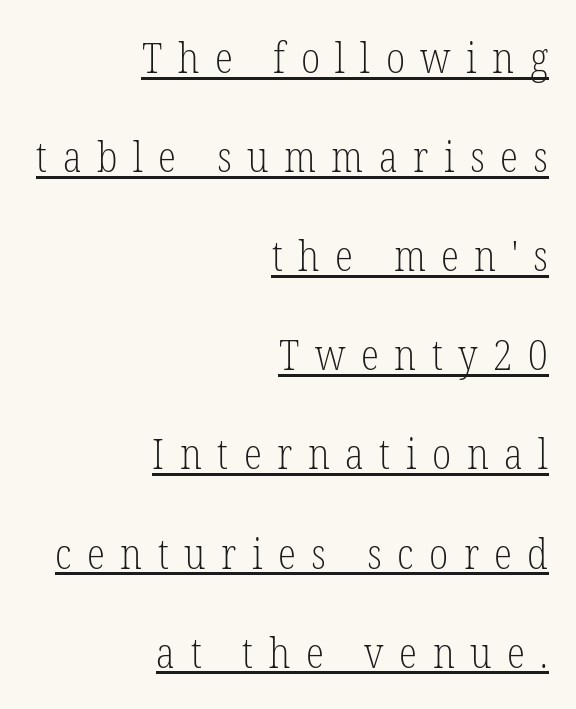
{"serif": "yes", "italic": "no", "bold": "no", "weight": "light", "width": "condensed", "stroke_contrast": "low", "x_height": "medium", "monospaced": "no", "underline": "yes", "align": "right", "line_spacing": "loose", "line_spacing_ratio": 2.36, "letter_spacing": "wide", "letter_spacing_em": 0.37, "glyph_px": 42}
